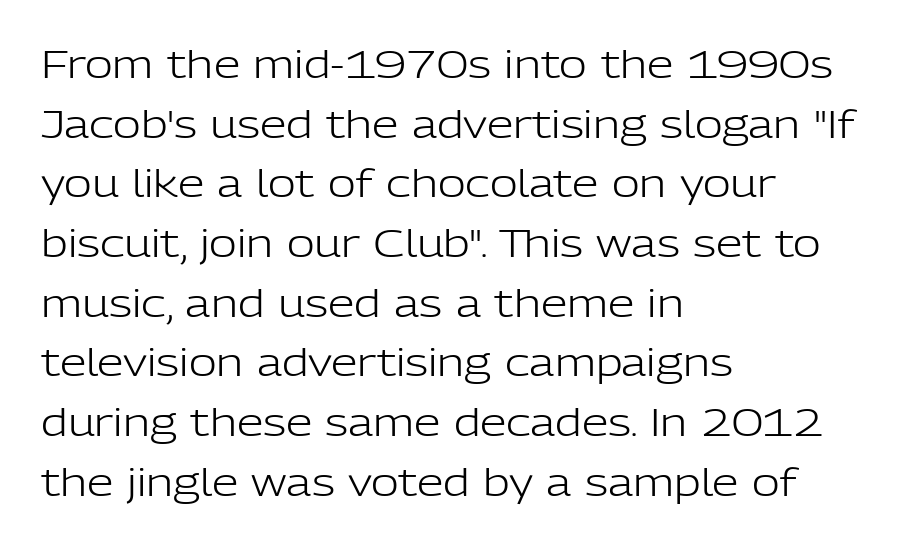
The face used here is proportionally spaced, like ordinary book or web type. The strokes are not fattened; the text isn't bold. The letterforms sit shoulder to shoulder at normal distance. Line beginnings align vertically; line endings do not. Italic: no, the glyphs are upright roman. Interline gaps are of average width in this sample.
